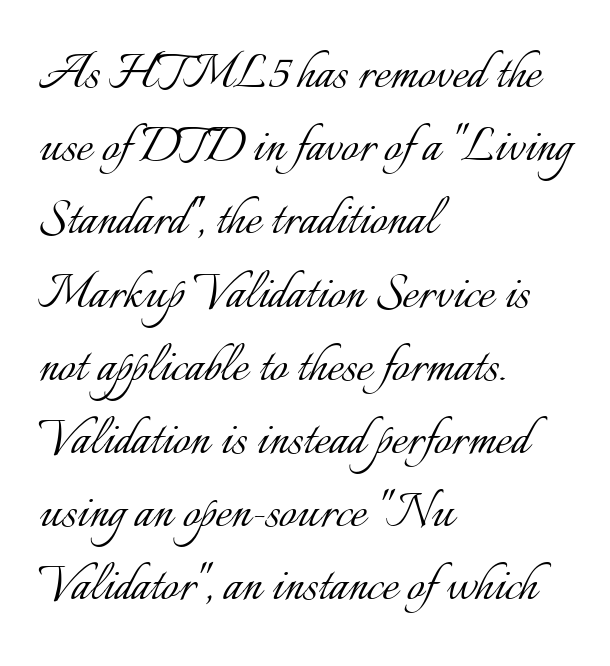
The image shows 61 px light type; set left-aligned, line spacing 1.2x, normal letter spacing, not underlined; low stroke contrast and a small x-height.
